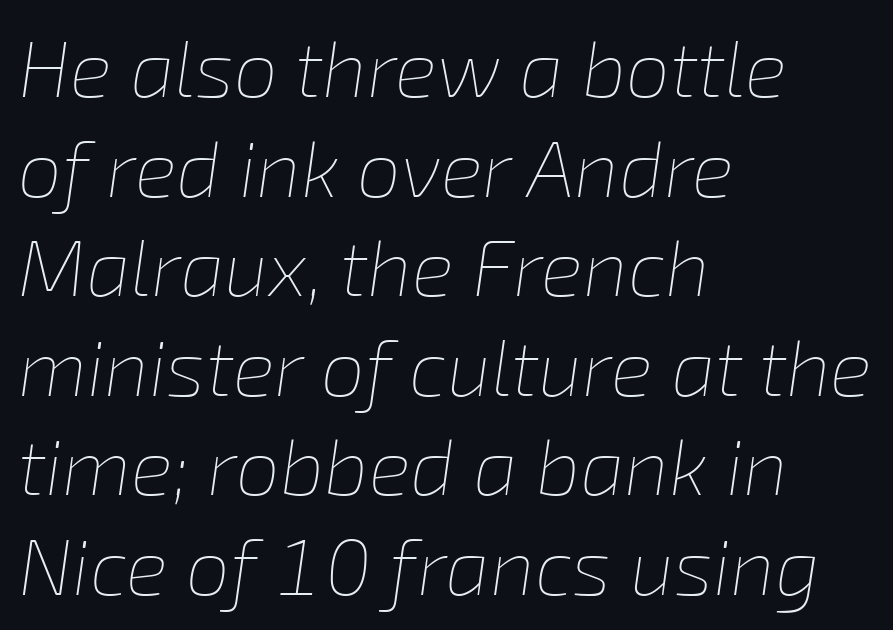
{"italic": "yes", "lean": "right", "slant_degrees": 8, "bold": "no", "weight": "thin", "width": "normal", "stroke_contrast": "low", "x_height": "medium", "monospaced": "no", "underline": "no", "align": "left", "line_spacing": "normal", "line_spacing_ratio": 1.26, "letter_spacing": "normal", "letter_spacing_em": 0.0, "glyph_px": 79}
